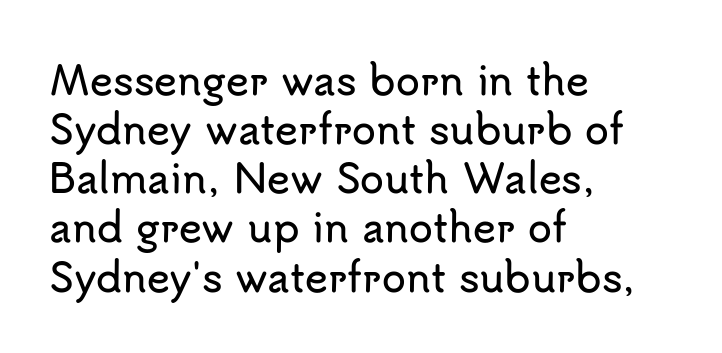
This sample is left-justified, so line endings fall wherever the words run out. This sample has the flowing, uneven cadence of proportional lettering. The lettering stays uniformly vertical, giving the passage a roman look. The space directly below the letters is spotless. No feet cap the strokes, marking this as sans-serif type. A normal amount of white space separates one row of letters from the next.
